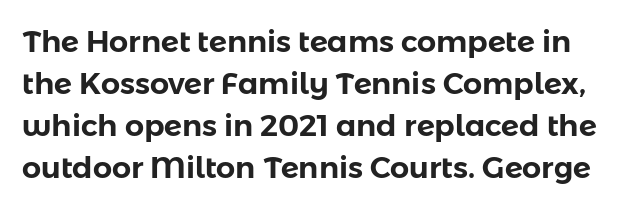
{"serif": "no", "italic": "no", "width": "normal", "stroke_contrast": "low", "x_height": "medium", "monospaced": "no", "underline": "no", "line_spacing": "normal", "line_spacing_ratio": 1.4, "letter_spacing": "normal", "letter_spacing_em": 0.0, "glyph_px": 30}
